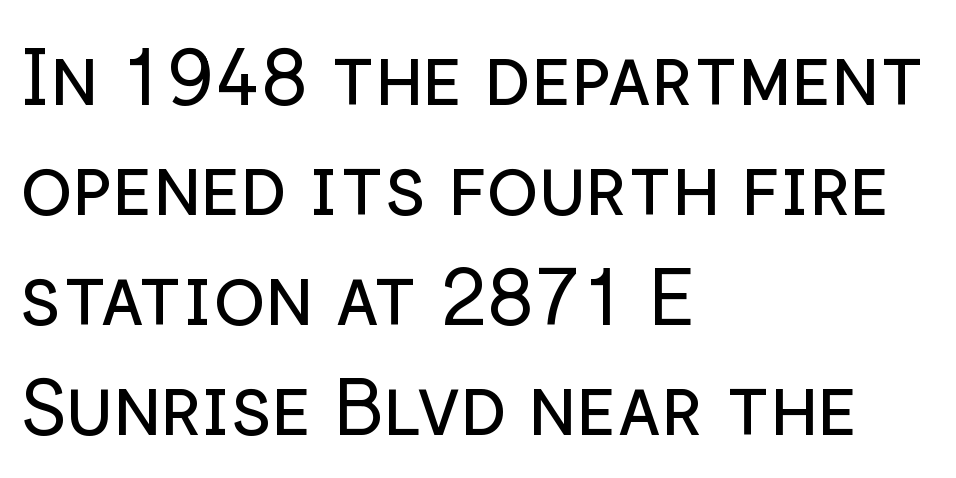
The image shows 78 px regular-weight sans-serif type, upright; set left-aligned, normal line spacing (1.41x), normal letter spacing, not underlined; low stroke contrast and a medium x-height.
